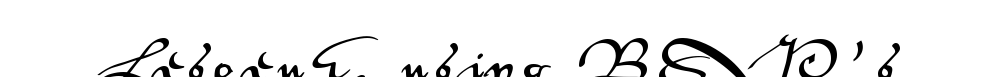
Underline: absent. Is this a sans? Yes — the strokes have no serifs. The type is letterspaced generously, with wide tracking. The rendering uses natural spacing where letterforms have individual widths.
